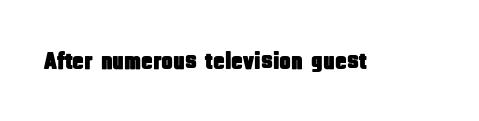
Observe the ordinary spacing: letters are neighbours, not strangers. Underline: absent. Rendered with straight, roman letterforms.
